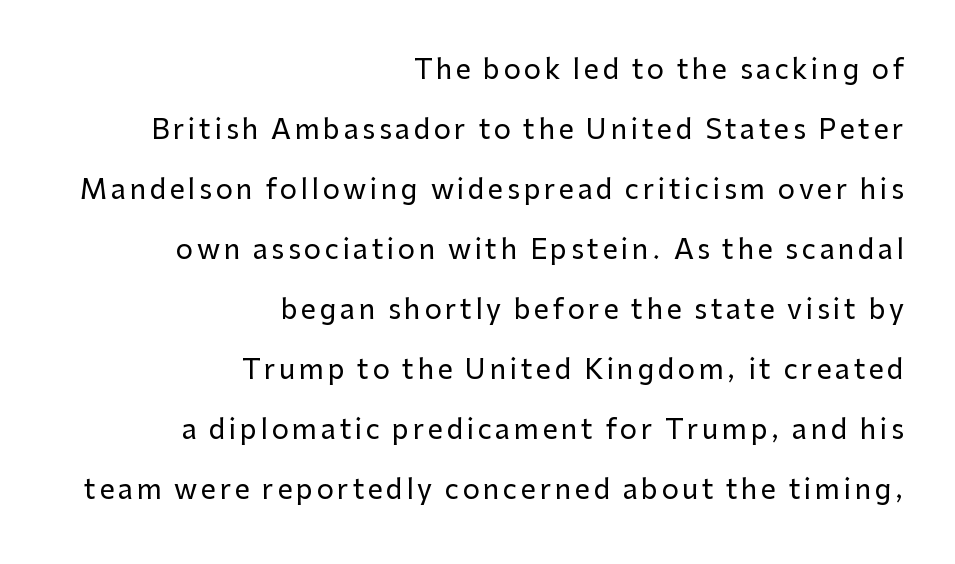
The image shows 27 px text type, upright; set right-aligned, loose line spacing (2.22x), not underlined.
